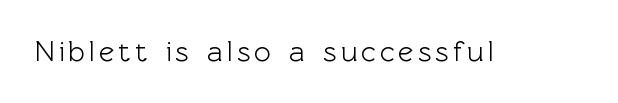
Q: Is the text italic (slanted)? A: No, it is upright.
Q: Is the typeface a serif or a sans-serif typeface? A: Sans-serif.
Q: Is the text underlined? A: No.
Q: Width (condensed, normal, or wide)? A: Normal.
Q: x-height? A: Medium.
Q: Monospaced? A: No.
